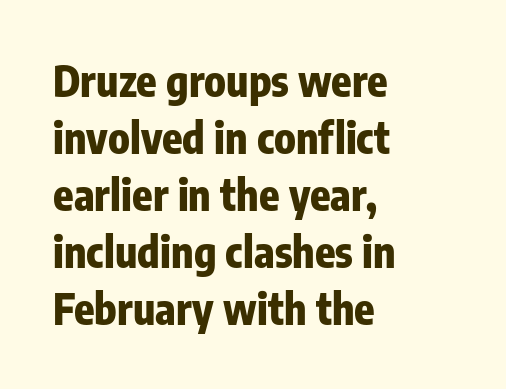
The image shows 42 px heavy, condensed sans-serif type, upright; set left-aligned, normal line spacing (1.36x), normal letter spacing, not underlined; low stroke contrast and a medium x-height.
